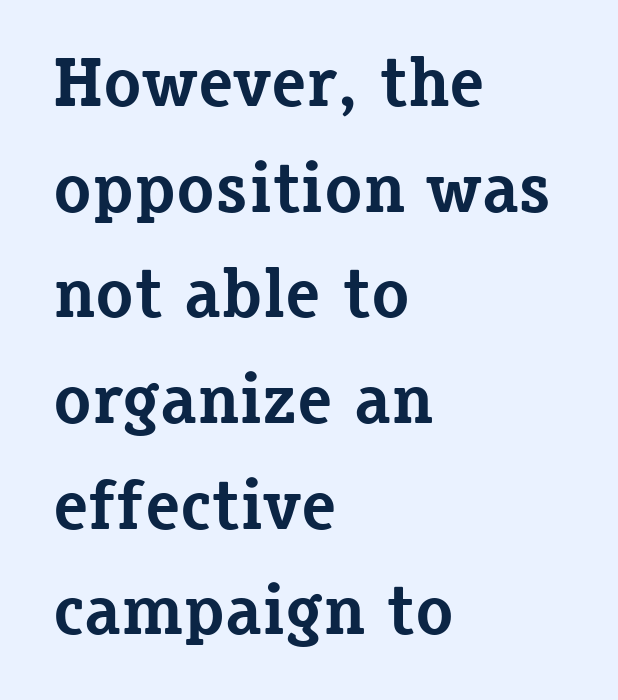
{"serif": "yes", "italic": "no", "bold": "yes", "weight": "bold", "width": "normal", "stroke_contrast": "low", "x_height": "medium", "monospaced": "no", "underline": "no", "align": "left", "line_spacing": "normal", "line_spacing_ratio": 1.51, "letter_spacing": "normal", "letter_spacing_em": 0.0, "glyph_px": 70}
